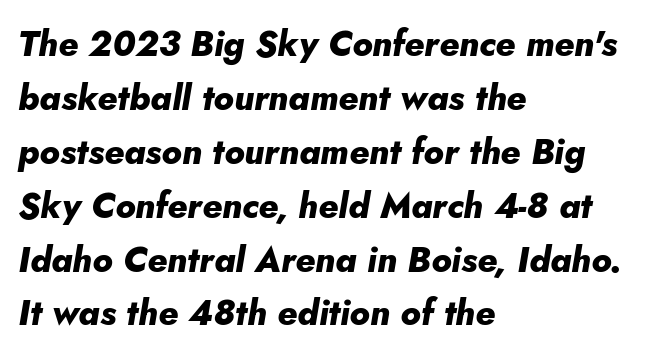
The image shows 35 px heavy type, italic (leaning right); set left-aligned, normal line spacing (1.54x), normal letter spacing, not underlined; low stroke contrast and a small x-height.
